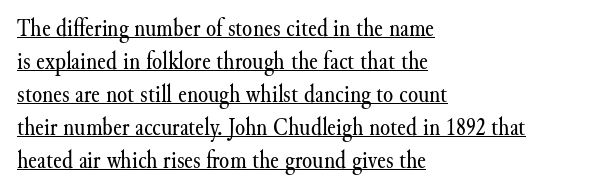
Q: Is the text bold? A: No.
Q: Is the text italic (slanted)? A: No, it is upright.
Q: Is the text underlined? A: Yes.
Q: How is the paragraph aligned? A: Left-aligned.
Q: Is the spacing between letters normal or unusually wide? A: Normal.
Q: Is the spacing between lines tight, normal or loose? A: Normal.
